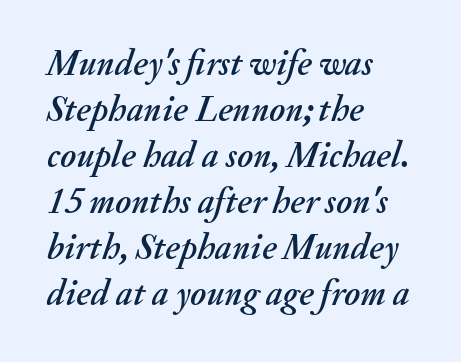
Designer's note — italics engaged. This rendering uses left alignment, leaving the right contour irregular. The line texture is even and compact thanks to regular tracking. The letters advance in unequal steps, a hallmark of proportional type.
